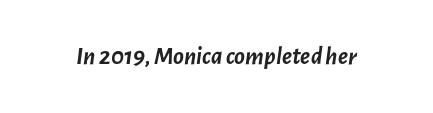
The image shows 25 px bold type, italic (leaning right); set normal letter spacing, not underlined.
